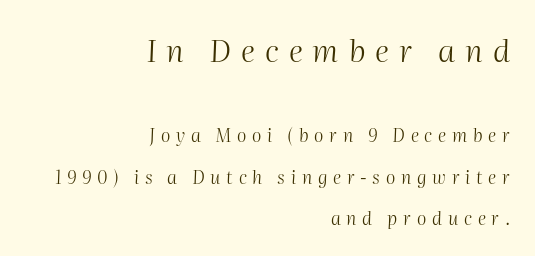
Q: Is the text bold? A: No.
Q: Is the text italic (slanted)? A: Yes, it leans right by about 2 degrees.
Q: Is the text underlined? A: No.
Q: How is the paragraph aligned? A: Right-aligned.
Q: Is the spacing between letters normal or unusually wide? A: Unusually wide.
Q: Is the spacing between lines tight, normal or loose? A: Loose.
Q: Which block of text is set in a larger size, the first (top) or the second (bottom)? A: The first (top) one.
Q: Width (condensed, normal, or wide)? A: Normal.
Q: Stroke contrast? A: Medium.
Q: x-height? A: Medium.
Q: Monospaced? A: No.
